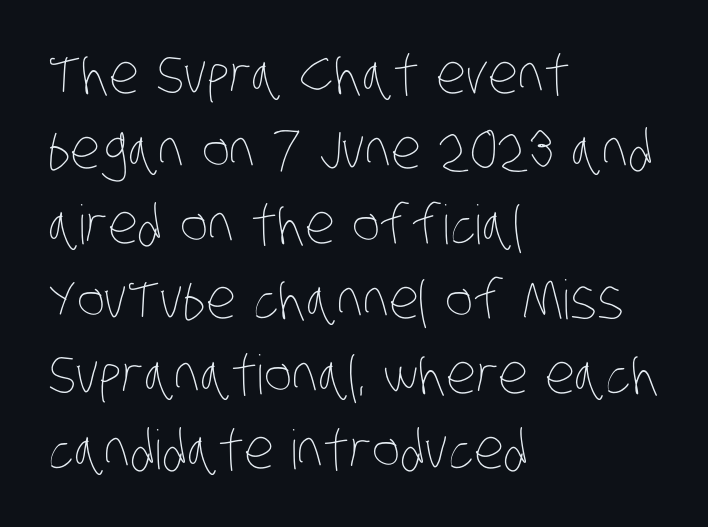
{"bold": "no", "weight": "thin", "width": "condensed", "stroke_contrast": "low", "x_height": "large", "monospaced": "no", "underline": "no", "align": "left", "line_spacing": "normal", "line_spacing_ratio": 1.39, "letter_spacing": "normal", "letter_spacing_em": 0.0, "glyph_px": 54}
